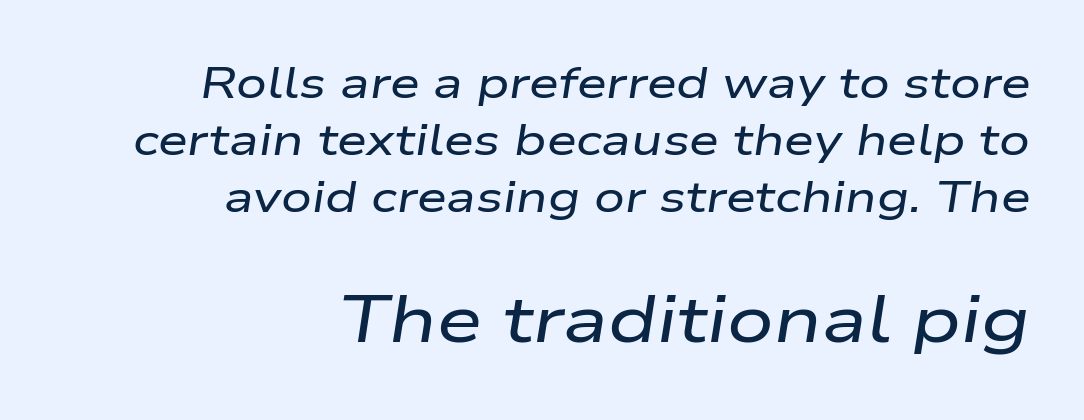
The image shows 65 px wide type, italic (leaning right); set right-aligned, normal line spacing (1.32x), normal letter spacing, not underlined; the second (bottom) block is 1.51x larger; low stroke contrast and a medium x-height.
